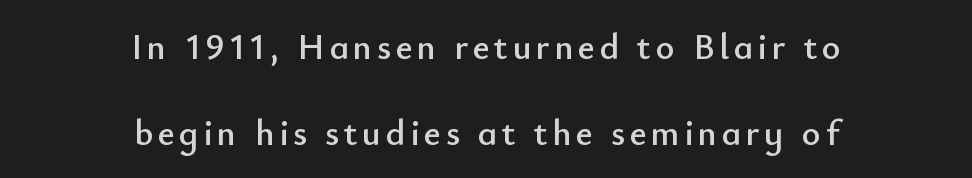
{"serif": "no", "italic": "no", "width": "normal", "stroke_contrast": "low", "x_height": "small", "monospaced": "no", "underline": "no", "align": "center", "line_spacing": "loose", "line_spacing_ratio": 2.39, "glyph_px": 36}
